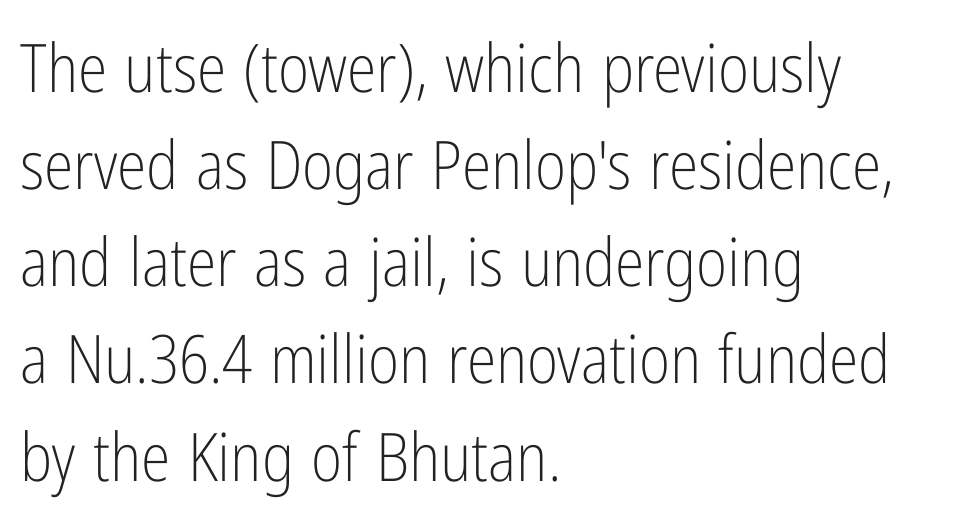
The image shows 67 px light, condensed sans-serif type, upright; set left-aligned, normal line spacing (1.45x), normal letter spacing, not underlined; low stroke contrast and a medium x-height.
